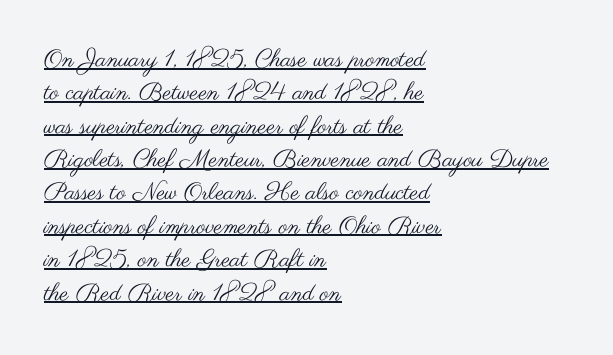
The image shows 24 px text type; set left-aligned, normal line spacing (1.39x), normal letter spacing, underlined.
